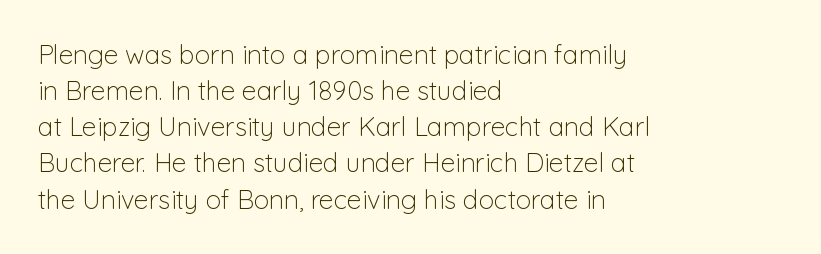
{"italic": "no", "bold": "no", "underline": "no", "align": "left", "line_spacing": "normal", "line_spacing_ratio": 1.39, "letter_spacing": "normal", "letter_spacing_em": 0.0, "glyph_px": 26}
